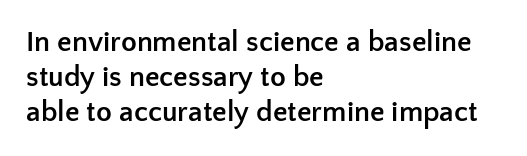
Q: Is the text bold? A: Yes.
Q: Is the text italic (slanted)? A: No, it is upright.
Q: Is the typeface a serif or a sans-serif typeface? A: Sans-serif.
Q: Is the text underlined? A: No.
Q: How is the paragraph aligned? A: Left-aligned.
Q: Is the spacing between letters normal or unusually wide? A: Normal.
Q: Width (condensed, normal, or wide)? A: Normal.
Q: Stroke contrast? A: Low.
Q: x-height? A: Medium.
Q: Monospaced? A: No.
